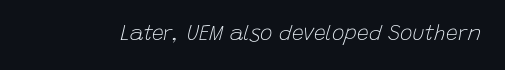
{"italic": "yes", "lean": "right", "slant_degrees": 15, "bold": "no", "underline": "no", "letter_spacing": "normal", "letter_spacing_em": 0.0, "glyph_px": 21}
